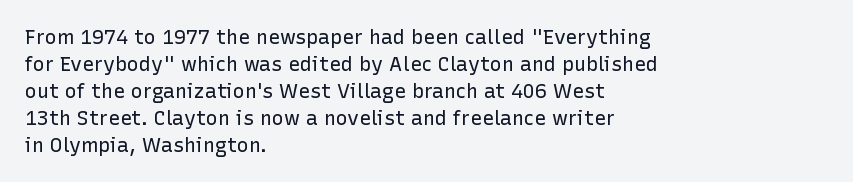
This sample uses an upright cut, with every glyph sitting square on the baseline. Reading down the column, the eye jumps a familiar distance to each next line. The horizontal fit of the characters is conventional and even. This is not heavy type; no bold has been used.
